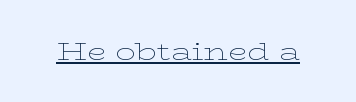
Q: Is the text bold? A: No.
Q: Is the text italic (slanted)? A: No, it is upright.
Q: Is the text underlined? A: Yes.
Q: Is the spacing between letters normal or unusually wide? A: Normal.
